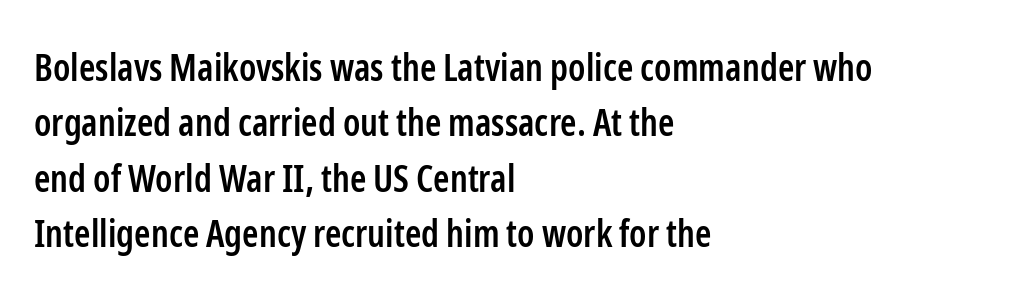
Line starts are locked; line ends wander. Every stem runs plumb, perpendicular to the baseline. A sans-serif font was chosen for this passage. How heavy is the stroke? Medium-heavy — a semibold, shy of bold. Character widths vary here, with narrow letters taking less room than wide ones. What's the leading like? Ordinary, nothing unusual.
